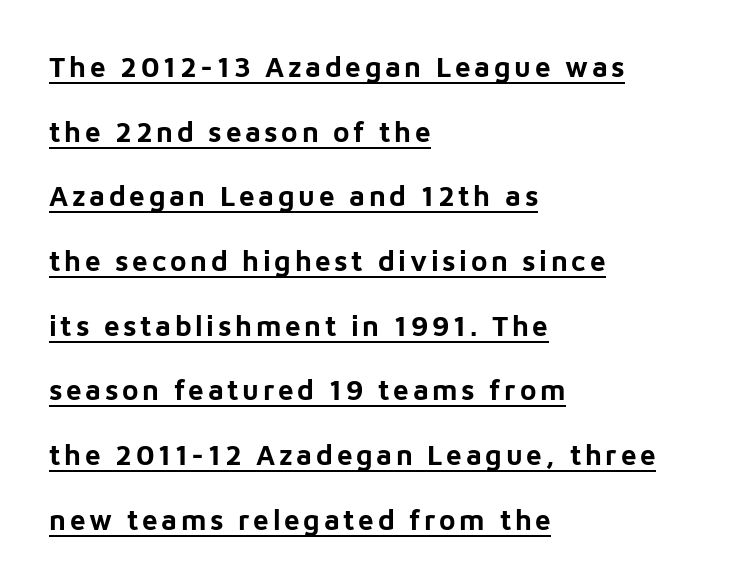
The image shows 28 px bold sans-serif type, upright; set left-aligned, loose line spacing (2.31x), underlined; low stroke contrast and a medium x-height.
